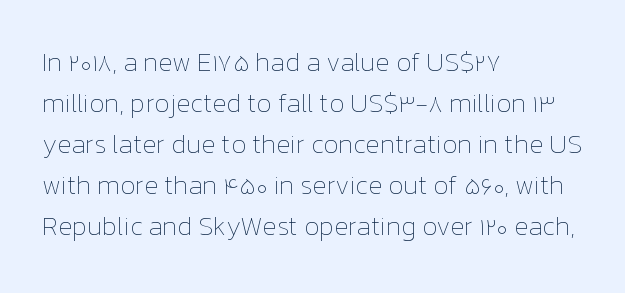
The image shows 26 px text type, upright; set left-aligned, normal line spacing (1.58x), normal letter spacing, not underlined.
